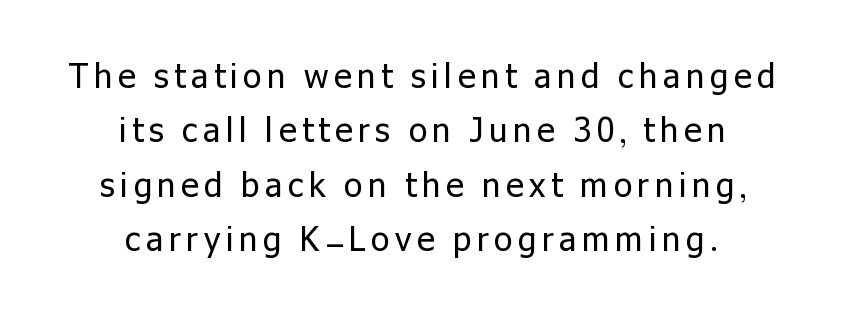
Look at the bottom of the vertical strokes: they stop flat, with no serifs. Character widths vary here, with narrow letters taking less room than wide ones. The letters look calm and open, with moderate or lighter stems. Notice how the stems are strictly vertical — no italics here.
